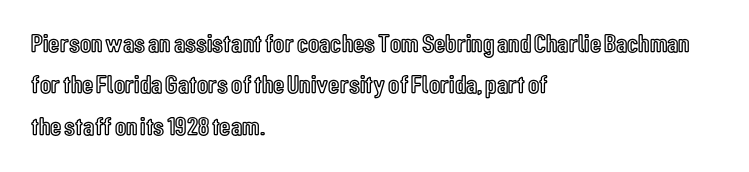
The image shows 26 px text type, upright; set left-aligned, normal line spacing (1.59x), normal letter spacing, not underlined.
